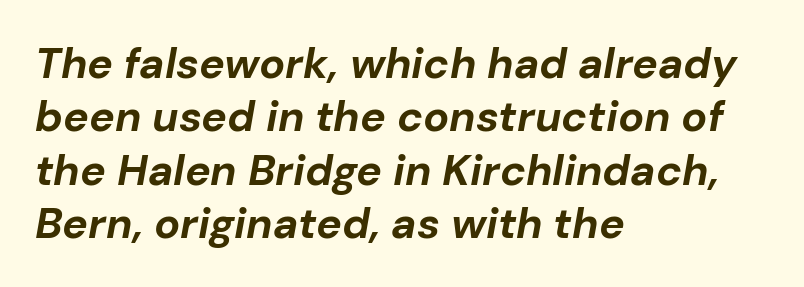
Q: Is the text bold? A: Yes.
Q: Is the text italic (slanted)? A: Yes, it leans right by about 10 degrees.
Q: Is the text underlined? A: No.
Q: How is the paragraph aligned? A: Left-aligned.
Q: Is the spacing between letters normal or unusually wide? A: Normal.
Q: Width (condensed, normal, or wide)? A: Normal.
Q: Stroke contrast? A: Low.
Q: x-height? A: Medium.
Q: Monospaced? A: No.
